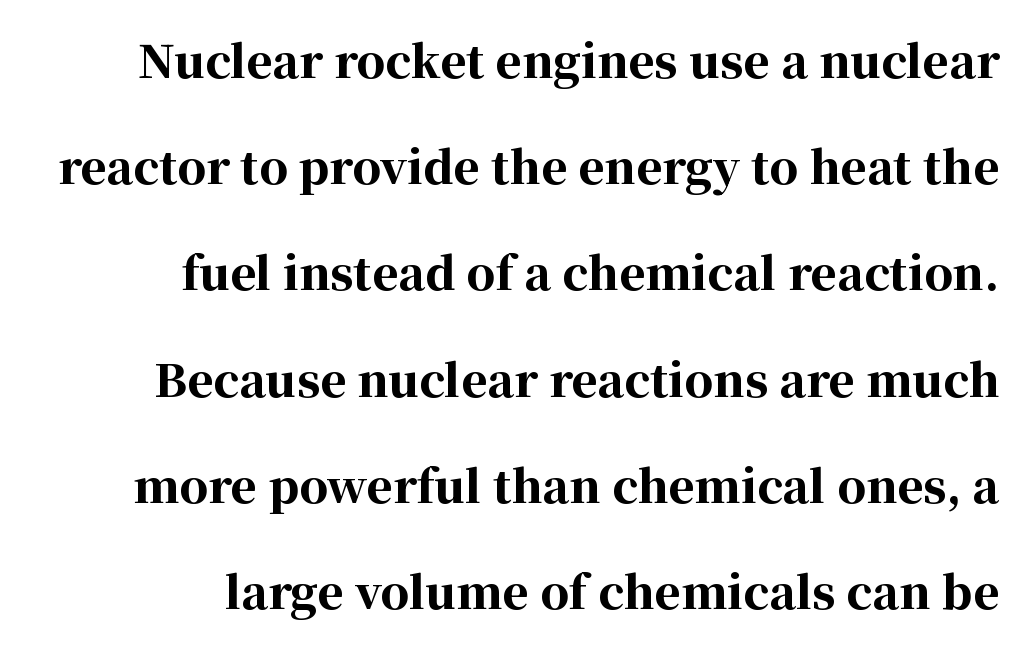
The image shows 45 px bold serif type, upright; set right-aligned, loose line spacing (2.36x), normal letter spacing, not underlined; high stroke contrast and a medium x-height.
